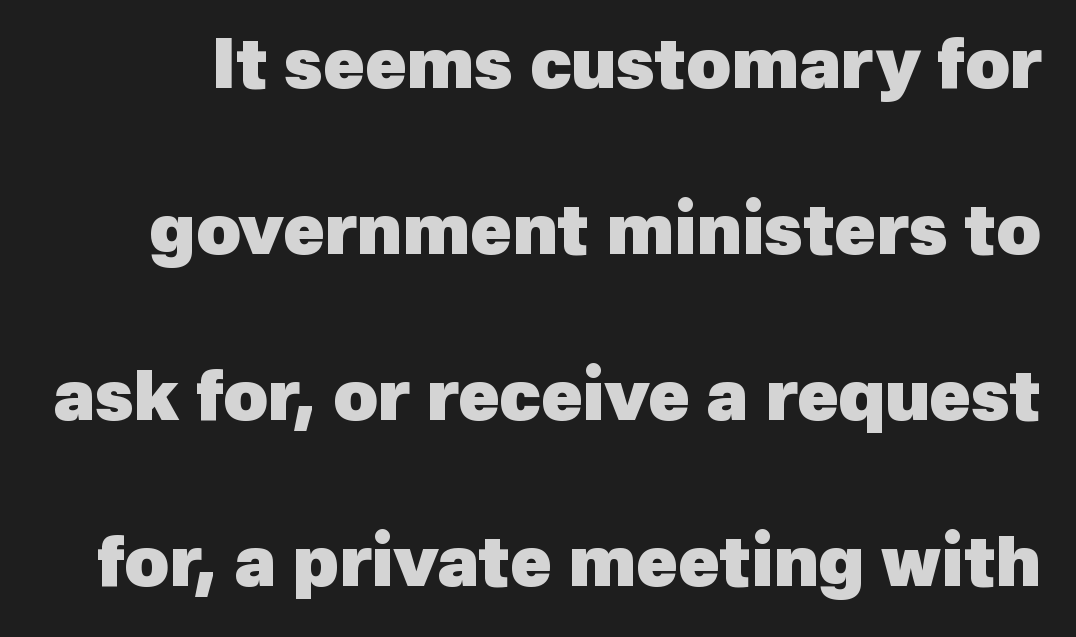
The image shows 68 px heavy sans-serif type; set loose line spacing (2.44x), normal letter spacing, not underlined; a medium x-height.
